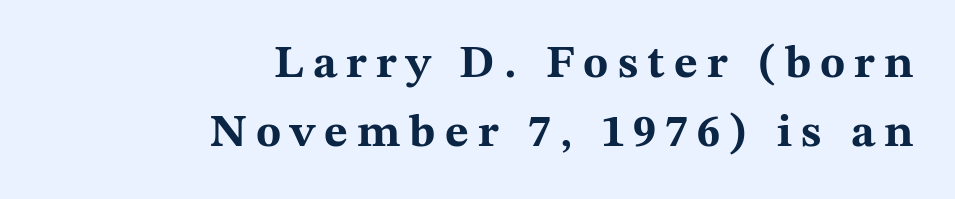
Q: Is the text bold? A: Yes.
Q: Is the text italic (slanted)? A: No, it is upright.
Q: Is the typeface a serif or a sans-serif typeface? A: Serif.
Q: Is the text underlined? A: No.
Q: How is the paragraph aligned? A: Right-aligned.
Q: Is the spacing between letters normal or unusually wide? A: Unusually wide.
Q: Is the spacing between lines tight, normal or loose? A: Normal.
Q: Width (condensed, normal, or wide)? A: Wide.
Q: Stroke contrast? A: Medium.
Q: x-height? A: Medium.
Q: Monospaced? A: No.
